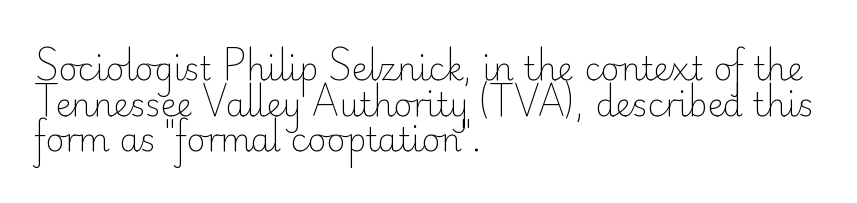
Each letter keeps its own natural width here, so spacing adapts to shape. Italic: no, the glyphs are upright roman. Has an underline been added? It has not. A classic flush-left, rag-right setting is used for this passage.
